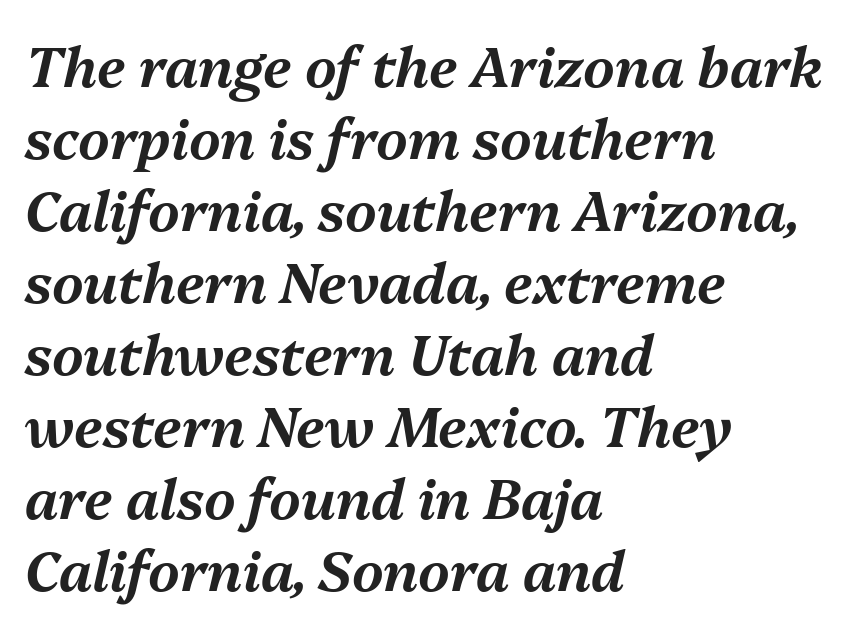
{"italic": "yes", "lean": "right", "slant_degrees": 13, "width": "normal", "stroke_contrast": "medium", "x_height": "medium", "monospaced": "no", "underline": "no", "align": "left", "line_spacing": "normal", "line_spacing_ratio": 1.31, "letter_spacing": "normal", "letter_spacing_em": 0.0, "glyph_px": 55}
